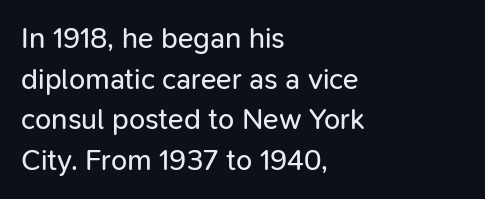
No word sits above an underline. The typography opts for an upright posture over an oblique one. Examine the stroke ends and you'll find no serifs. Summary of vertical rhythm: regular, with standard interline spacing. Stroke mass is kept to a normal reading level or below.
